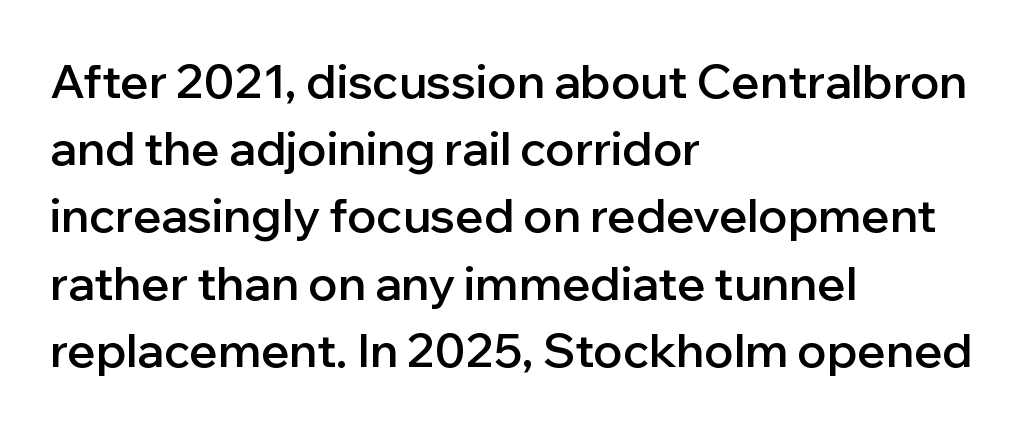
{"serif": "no", "italic": "no", "bold": "semi", "weight": "semibold", "width": "normal", "stroke_contrast": "low", "x_height": "medium", "monospaced": "no", "underline": "no", "align": "left", "line_spacing": "normal", "line_spacing_ratio": 1.43, "letter_spacing": "normal", "letter_spacing_em": 0.0, "glyph_px": 47}
